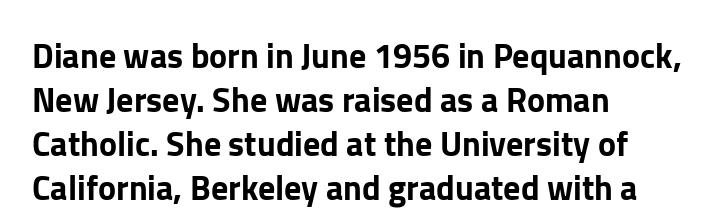
Q: Is the text italic (slanted)? A: No, it is upright.
Q: Is the typeface a serif or a sans-serif typeface? A: Sans-serif.
Q: Is the text underlined? A: No.
Q: How is the paragraph aligned? A: Left-aligned.
Q: Is the spacing between letters normal or unusually wide? A: Normal.
Q: Is the spacing between lines tight, normal or loose? A: Normal.
Q: Width (condensed, normal, or wide)? A: Normal.
Q: Stroke contrast? A: Low.
Q: x-height? A: Medium.
Q: Monospaced? A: No.
